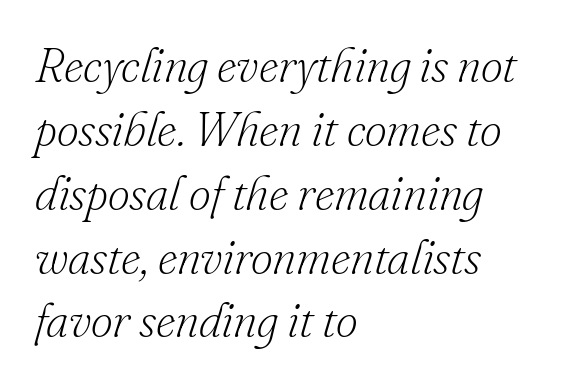
The image shows 48 px light serif type, italic (leaning right); set left-aligned, normal line spacing (1.33x), normal letter spacing, not underlined; low stroke contrast and a small x-height.
